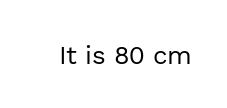
{"italic": "no", "bold": "no", "underline": "no", "letter_spacing": "normal", "letter_spacing_em": 0.0, "glyph_px": 26}
